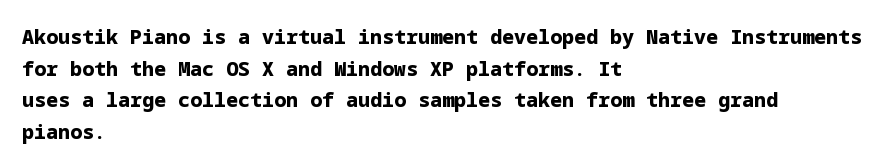
{"italic": "no", "bold": "yes", "underline": "no", "align": "left", "line_spacing": "normal", "line_spacing_ratio": 1.58, "letter_spacing": "normal", "letter_spacing_em": 0.0, "glyph_px": 20}
